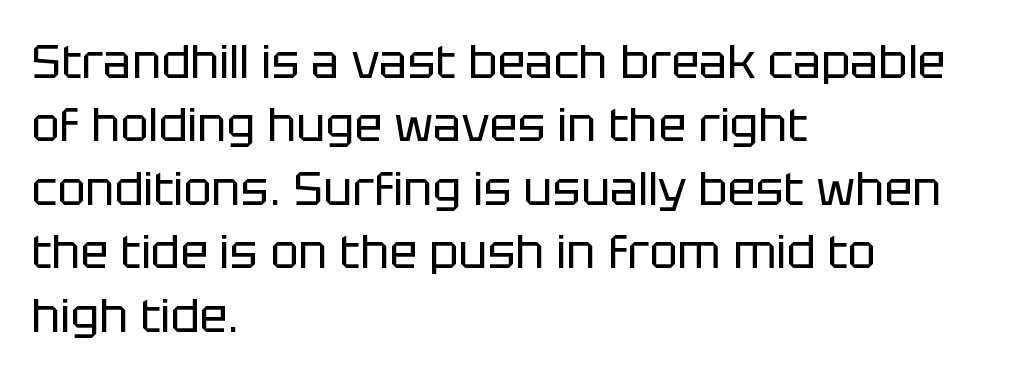
{"serif": "no", "italic": "no", "bold": "no", "weight": "regular", "width": "normal", "stroke_contrast": "low", "x_height": "large", "monospaced": "no", "underline": "no", "align": "left", "line_spacing": "normal", "line_spacing_ratio": 1.35, "letter_spacing": "normal", "letter_spacing_em": 0.0, "glyph_px": 47}
